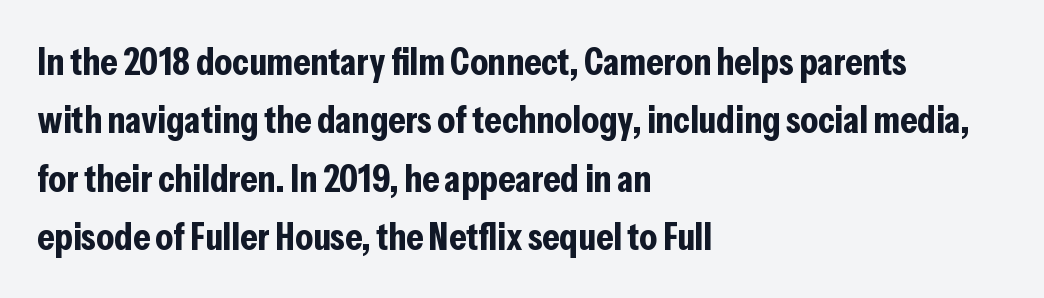
Q: Is the text bold? A: Yes.
Q: Is the text italic (slanted)? A: No, it is upright.
Q: Is the typeface a serif or a sans-serif typeface? A: Sans-serif.
Q: Is the text underlined? A: No.
Q: How is the paragraph aligned? A: Left-aligned.
Q: Is the spacing between letters normal or unusually wide? A: Normal.
Q: Is the spacing between lines tight, normal or loose? A: Normal.
Q: Width (condensed, normal, or wide)? A: Condensed.
Q: Stroke contrast? A: Low.
Q: x-height? A: Medium.
Q: Monospaced? A: No.
